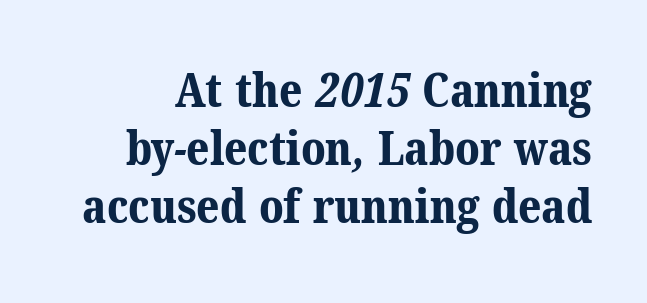
A full-strength bold gives these letters their thick strokes. A clean baseline with only descenders dipping below it. Honestly, the letter spacing is just normal — you wouldn't notice it. Are there feet on the stems? There are — it's a serif.
